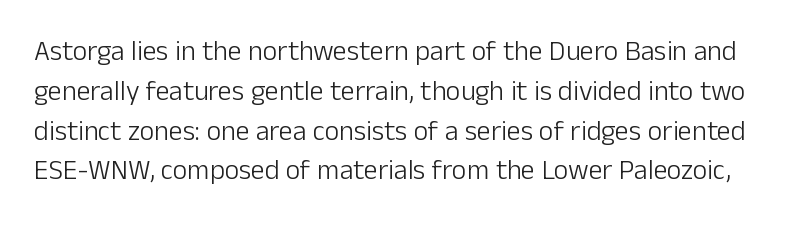
Q: Is the text bold? A: No.
Q: Is the text italic (slanted)? A: No, it is upright.
Q: Is the typeface a serif or a sans-serif typeface? A: Sans-serif.
Q: Is the text underlined? A: No.
Q: Is the spacing between letters normal or unusually wide? A: Normal.
Q: Is the spacing between lines tight, normal or loose? A: Normal.
Q: Width (condensed, normal, or wide)? A: Normal.
Q: Stroke contrast? A: Low.
Q: x-height? A: Medium.
Q: Monospaced? A: No.
